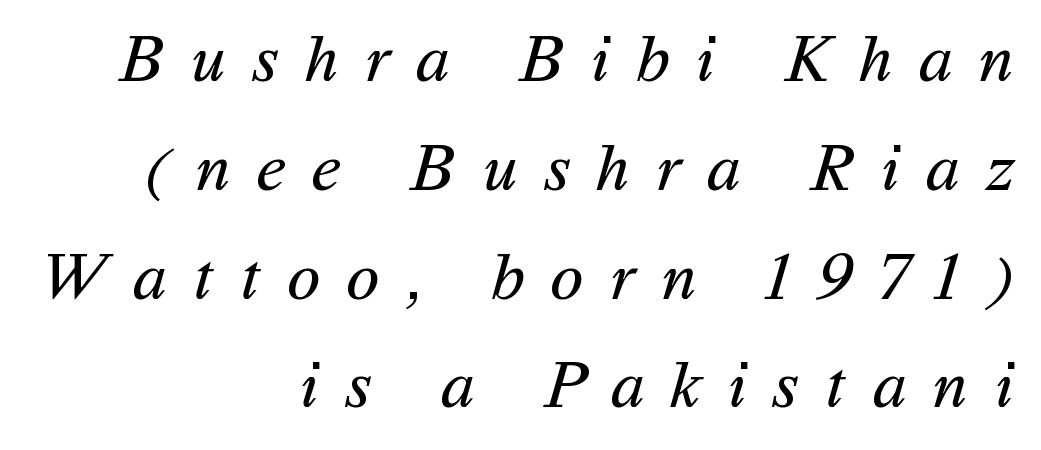
The image shows 68 px regular-weight sans-serif type; set right-aligned, normal line spacing (1.6x), unusually wide letter spacing (+0.39 em), not underlined; medium stroke contrast and a medium x-height.
